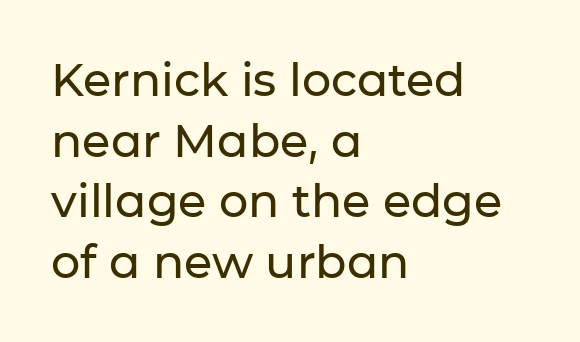
The image shows 46 px sans-serif type, upright; set left-aligned, normal line spacing (1.32x), normal letter spacing, not underlined; low stroke contrast and a medium x-height.
